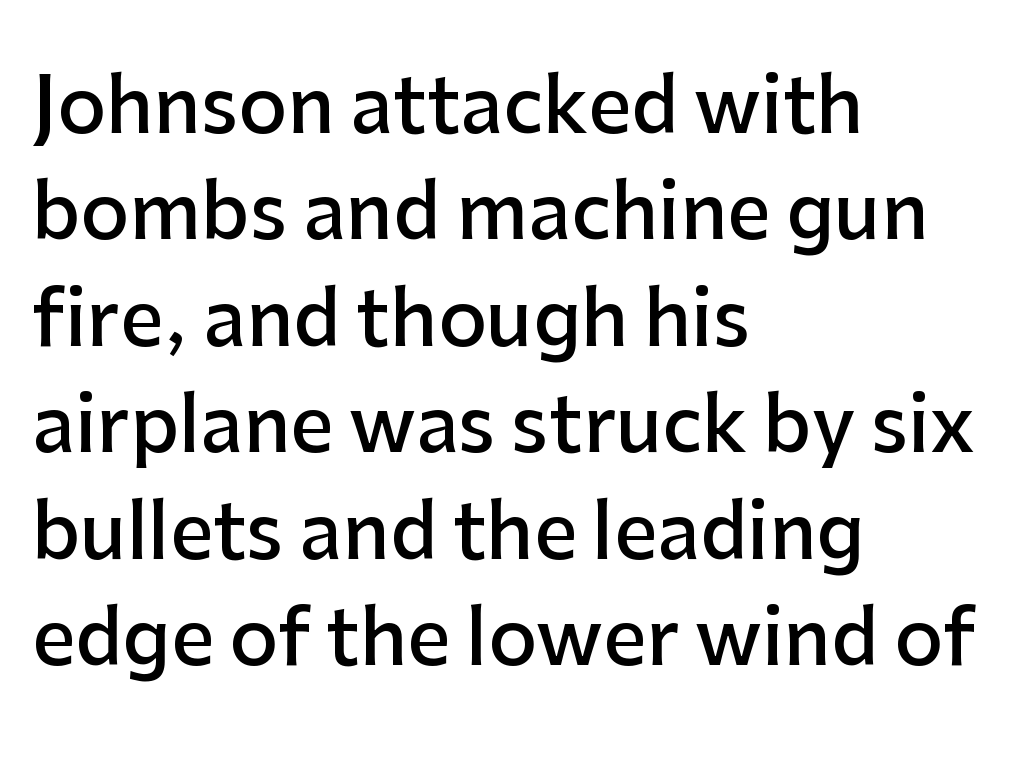
Q: Is the text bold? A: Semi-bold.
Q: Is the text italic (slanted)? A: No, it is upright.
Q: Is the typeface a serif or a sans-serif typeface? A: Sans-serif.
Q: Is the text underlined? A: No.
Q: How is the paragraph aligned? A: Left-aligned.
Q: Is the spacing between letters normal or unusually wide? A: Normal.
Q: Is the spacing between lines tight, normal or loose? A: Normal.
Q: Width (condensed, normal, or wide)? A: Normal.
Q: Stroke contrast? A: Low.
Q: x-height? A: Medium.
Q: Monospaced? A: No.
